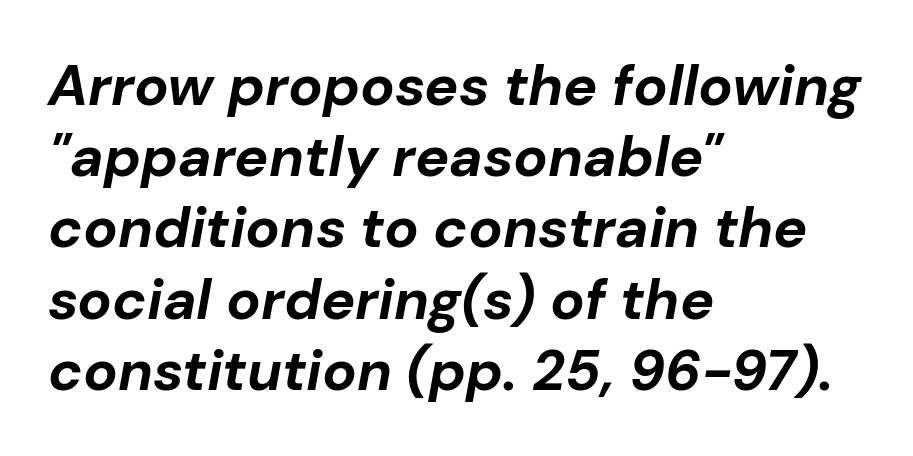
{"italic": "yes", "lean": "right", "slant_degrees": 10, "bold": "yes", "weight": "bold", "width": "normal", "stroke_contrast": "low", "x_height": "medium", "monospaced": "no", "underline": "no", "align": "left", "line_spacing": "normal", "line_spacing_ratio": 1.25, "letter_spacing": "normal", "letter_spacing_em": 0.0, "glyph_px": 57}
